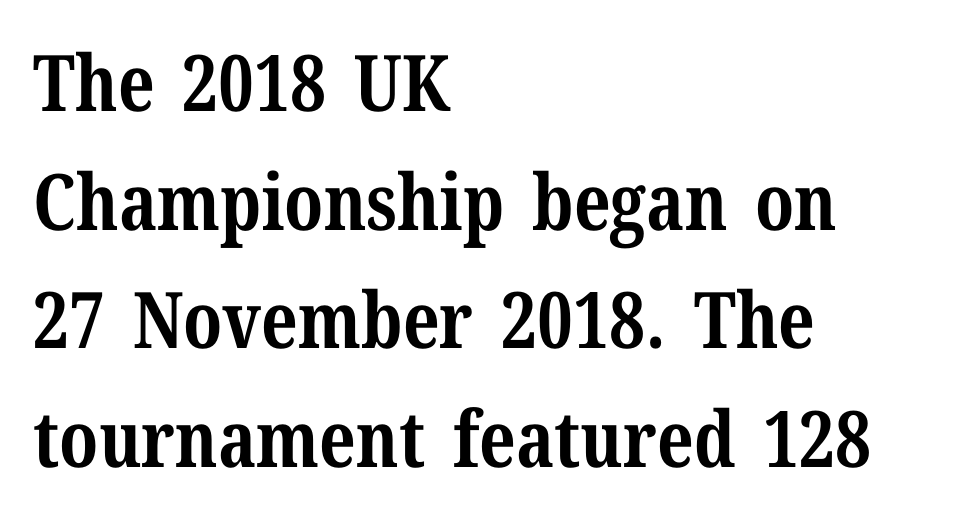
The image shows 78 px bold serif type, upright; set left-aligned, normal line spacing (1.52x), normal letter spacing, not underlined; medium stroke contrast and a medium x-height.
